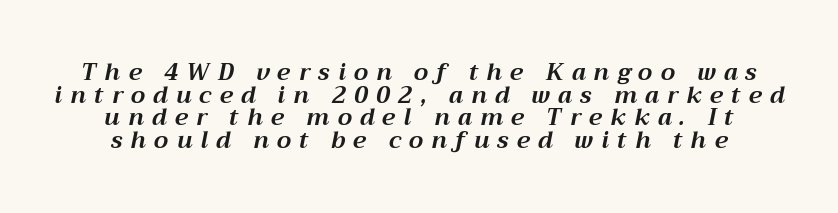
{"italic": "yes", "lean": "right", "slant_degrees": 12, "bold": "yes", "underline": "no", "line_spacing": "tight", "line_spacing_ratio": 0.98, "letter_spacing": "wide", "letter_spacing_em": 0.36, "glyph_px": 23}
